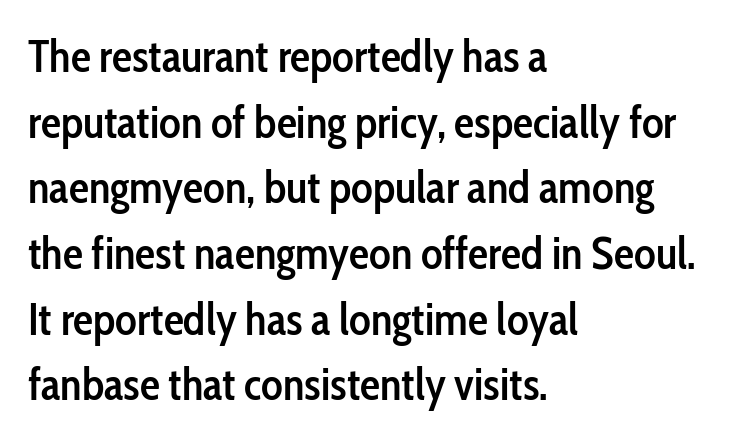
Here the designer chose a conventional face with non-uniform glyph widths. I'd describe the lettering as semibold — firm but not a full bold. Line starts are locked; line ends wander. This is the regular roman posture of the typeface.
